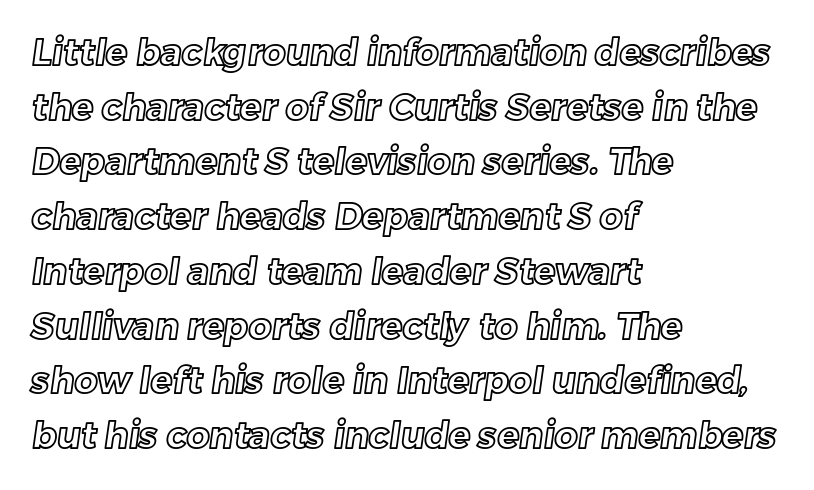
The rendering anchors every line to the left-hand side. The letters advance in unequal steps, a hallmark of proportional type. The designer left line spacing at the default. The foot of each line stays bare and open. You could call the tracking neutral — neither tight nor loose.
